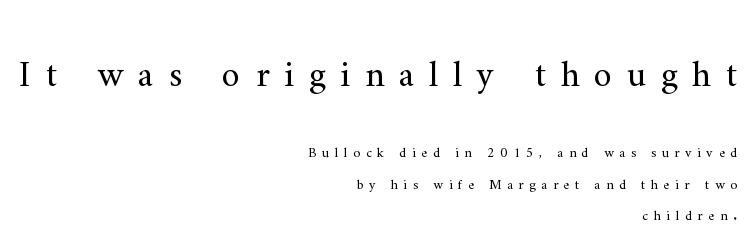
Q: Is the text bold? A: No.
Q: Is the text italic (slanted)? A: No, it is upright.
Q: Is the typeface a serif or a sans-serif typeface? A: Serif.
Q: Is the text underlined? A: No.
Q: How is the paragraph aligned? A: Right-aligned.
Q: Is the spacing between letters normal or unusually wide? A: Unusually wide.
Q: Is the spacing between lines tight, normal or loose? A: Loose.
Q: Which block of text is set in a larger size, the first (top) or the second (bottom)? A: The first (top) one.
Q: Width (condensed, normal, or wide)? A: Normal.
Q: Stroke contrast? A: Medium.
Q: x-height? A: Small.
Q: Monospaced? A: No.
